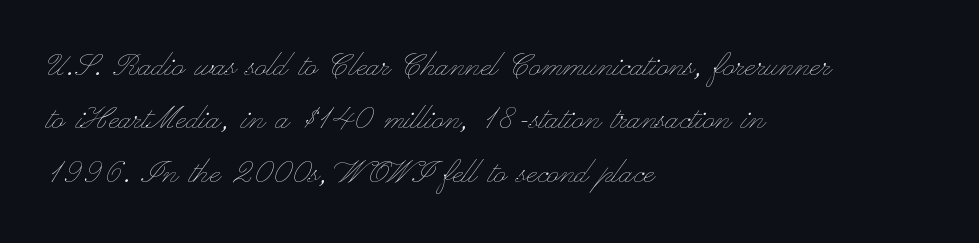
{"bold": "no", "weight": "thin", "width": "wide", "stroke_contrast": "low", "x_height": "small", "monospaced": "no", "underline": "no", "align": "left", "line_spacing": "normal", "line_spacing_ratio": 1.37, "letter_spacing": "normal", "letter_spacing_em": 0.0, "glyph_px": 39}
